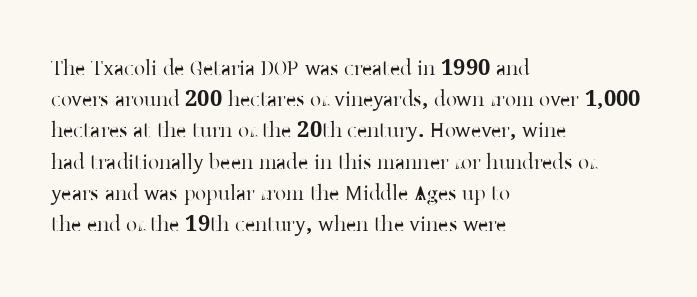
Nope, not italic — everything's standing straight. You could call the tracking neutral — neither tight nor loose. Descenders hang freely into open space. Vertical spacing — default. The compositor pushed each line to the left boundary.
